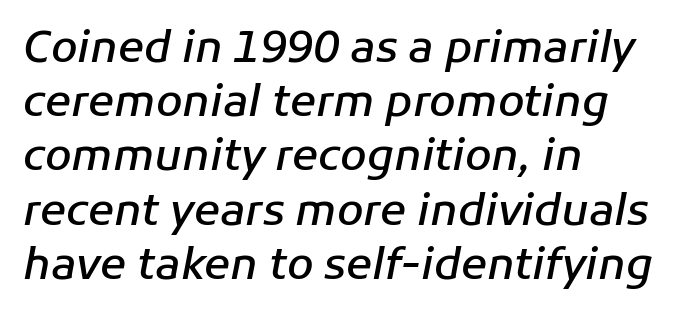
Q: Is the text bold? A: Semi-bold.
Q: Is the text italic (slanted)? A: Yes, it leans right by about 11 degrees.
Q: Is the text underlined? A: No.
Q: How is the paragraph aligned? A: Left-aligned.
Q: Is the spacing between letters normal or unusually wide? A: Normal.
Q: Is the spacing between lines tight, normal or loose? A: Normal.
Q: Width (condensed, normal, or wide)? A: Normal.
Q: Stroke contrast? A: Low.
Q: x-height? A: Medium.
Q: Monospaced? A: No.
